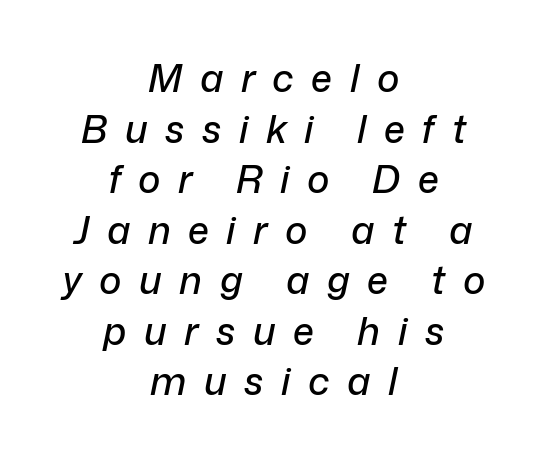
Q: Is the text italic (slanted)? A: Yes, it leans right by about 12 degrees.
Q: Is the text underlined? A: No.
Q: How is the paragraph aligned? A: Centered.
Q: Is the spacing between letters normal or unusually wide? A: Unusually wide.
Q: Is the spacing between lines tight, normal or loose? A: Normal.
Q: Width (condensed, normal, or wide)? A: Normal.
Q: Stroke contrast? A: Low.
Q: x-height? A: Medium.
Q: Monospaced? A: No.
